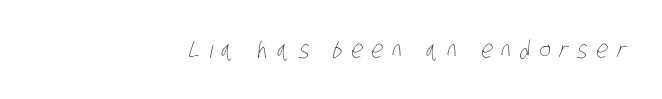
{"bold": "no", "underline": "no", "align": "right", "letter_spacing": "wide", "letter_spacing_em": 0.37, "glyph_px": 24}
